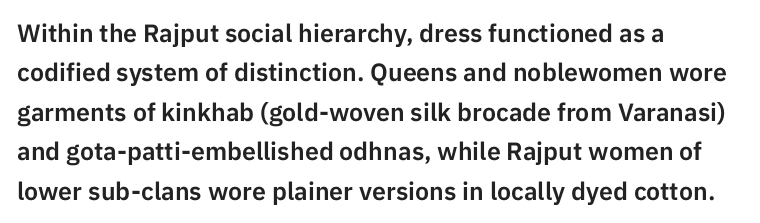
{"italic": "no", "underline": "no", "align": "left", "line_spacing": "normal", "line_spacing_ratio": 1.58, "letter_spacing": "normal", "letter_spacing_em": 0.0, "glyph_px": 25}
